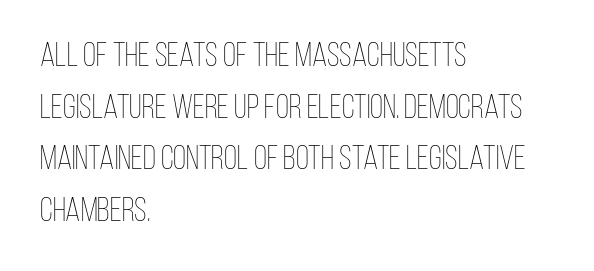
A typesetter would call this proportional, since set widths differ per character. Does the lettering tilt? It doesn't — this is upright. Stem width sits at or under what a default text font uses. Descenders are the only things crossing below the line.
